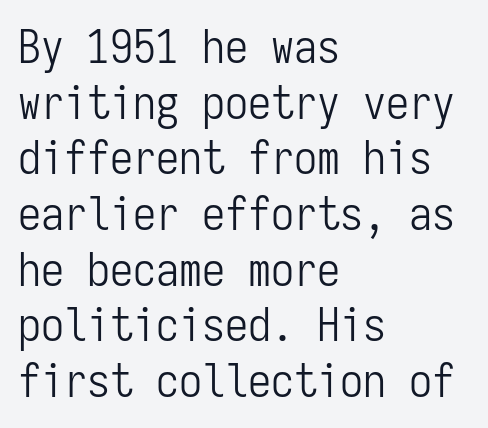
Words float on clear page, feet unadorned. No letter is thick-stroked: the sample isn't bold. Does the copy run flush right? No — it runs flush left. Each letter, wide or thin by design, is forced into the same width here. Serifs: no, the terminals of the letterforms are clean.
